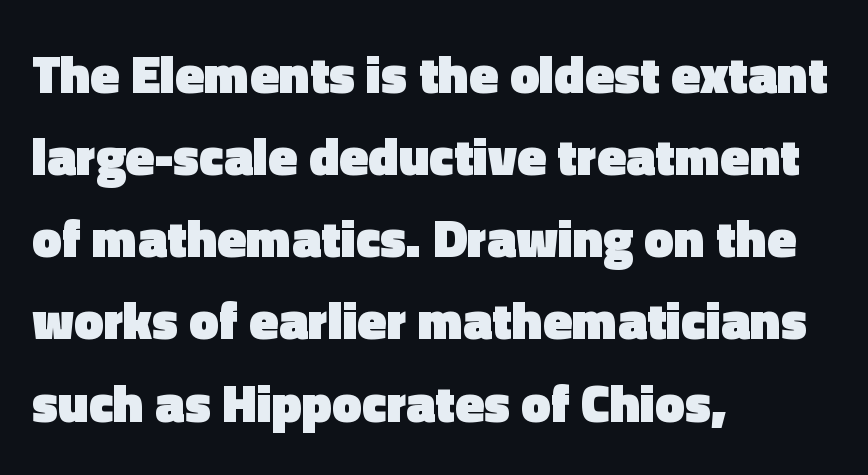
Q: Is the text bold? A: Yes.
Q: Is the text italic (slanted)? A: No, it is upright.
Q: Is the typeface a serif or a sans-serif typeface? A: Sans-serif.
Q: Is the text underlined? A: No.
Q: How is the paragraph aligned? A: Left-aligned.
Q: Is the spacing between letters normal or unusually wide? A: Normal.
Q: Is the spacing between lines tight, normal or loose? A: Normal.
Q: Width (condensed, normal, or wide)? A: Normal.
Q: x-height? A: Medium.
Q: Monospaced? A: No.
